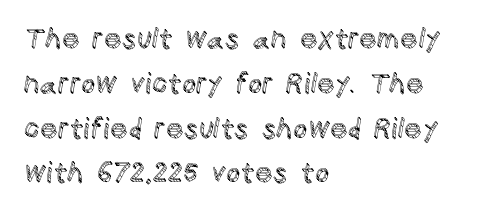
Q: Is the text italic (slanted)? A: Yes.
Q: Is the text underlined? A: No.
Q: How is the paragraph aligned? A: Left-aligned.
Q: Is the spacing between letters normal or unusually wide? A: Normal.
Q: Is the spacing between lines tight, normal or loose? A: Normal.
Q: Width (condensed, normal, or wide)? A: Normal.
Q: x-height? A: Large.
Q: Monospaced? A: No.
